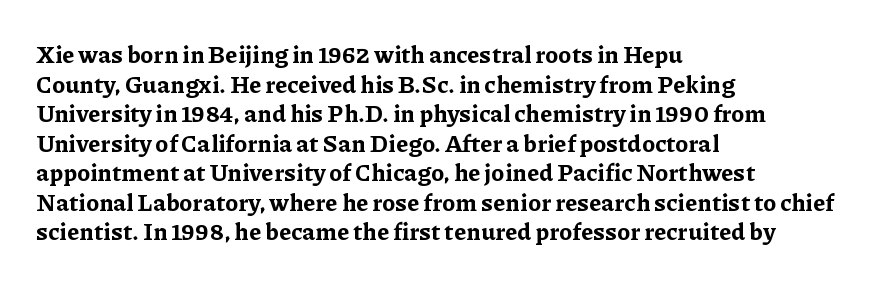
The image shows 24 px bold type, upright; set left-aligned, line spacing 1.23x, normal letter spacing, not underlined.
